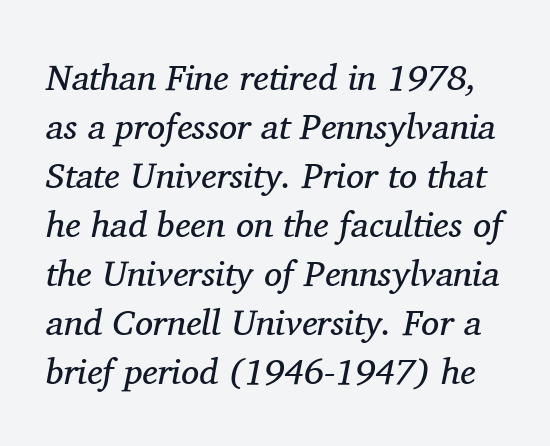
Just letters on the line, the space beneath them empty. Yep, that's italic — everything's leaning. Serifs: yes, visible at the terminals of the letterforms. The passage shown stacks its lines at a standard gap. The letterforms sit at book weight or below.
